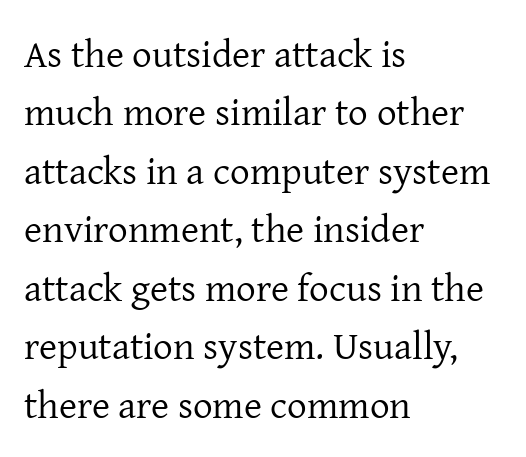
Is this a fixed-width face? No — the glyphs have proportional, varying widths. This sample is left-justified, so line endings fall wherever the words run out. Examine the stroke ends and you'll spot serifs. Students, observe: this is what conventionally led text looks like. Stems here are at most as thick as an everyday book face. Ordinary non-slanted type is in use.
